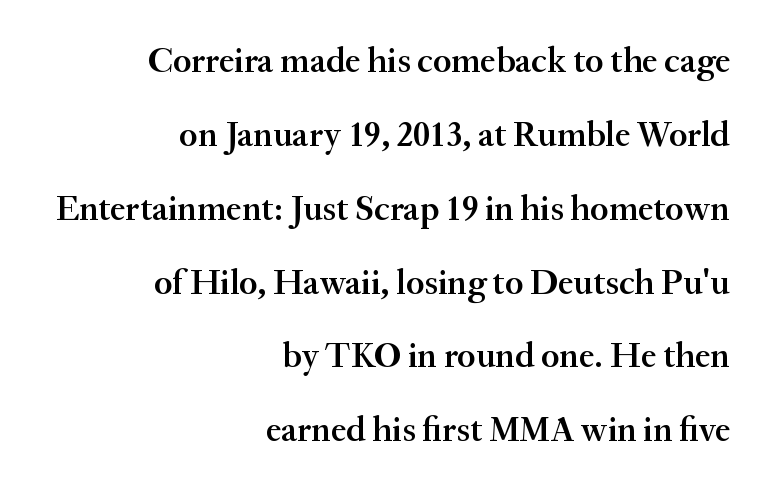
The image shows 35 px semibold serif type, upright; set right-aligned, loose line spacing (2.11x), normal letter spacing, not underlined; medium stroke contrast and a small x-height.
